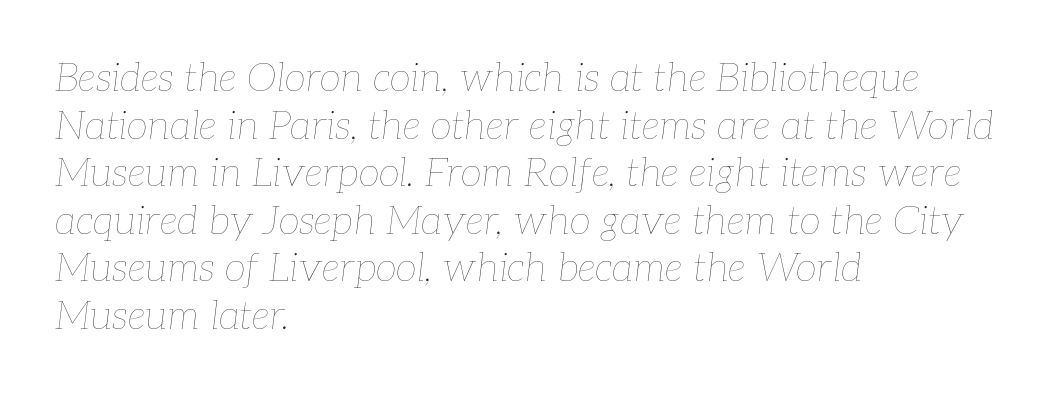
{"italic": "yes", "lean": "right", "slant_degrees": 7, "bold": "no", "weight": "thin", "width": "normal", "stroke_contrast": "low", "x_height": "medium", "monospaced": "no", "underline": "no", "align": "left", "line_spacing_ratio": 1.22, "letter_spacing": "normal", "letter_spacing_em": 0.0, "glyph_px": 39}
